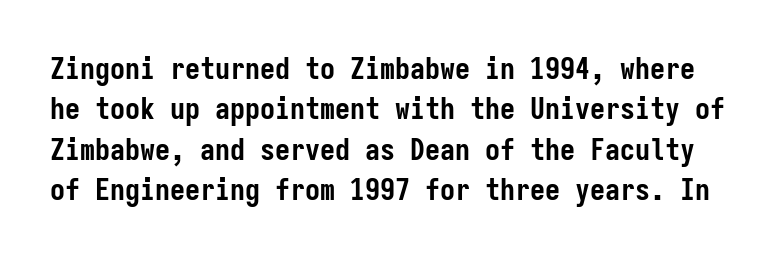
It's the straight-up-and-down kind of type. These lines keep a tight, regular rhythm from letter to letter. These lines are rendered in a fixed-pitch font. Summary of weight: heavy, a full bold.
